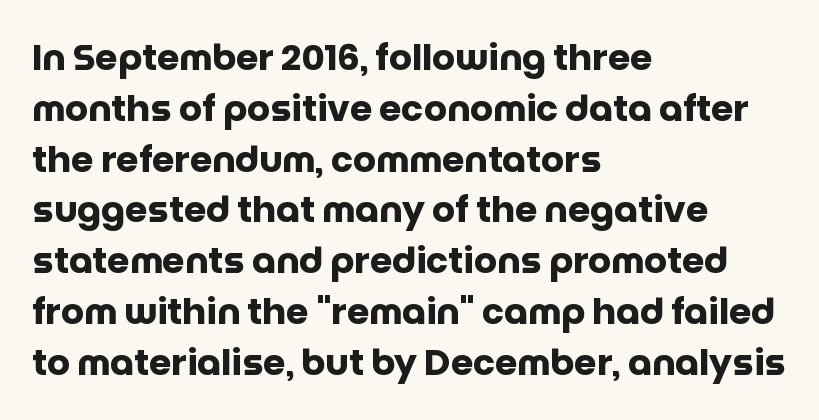
{"serif": "no", "italic": "no", "bold": "yes", "weight": "heavy", "width": "normal", "stroke_contrast": "low", "x_height": "large", "monospaced": "no", "underline": "no", "align": "left", "line_spacing": "normal", "line_spacing_ratio": 1.41, "letter_spacing": "normal", "letter_spacing_em": 0.0, "glyph_px": 36}
